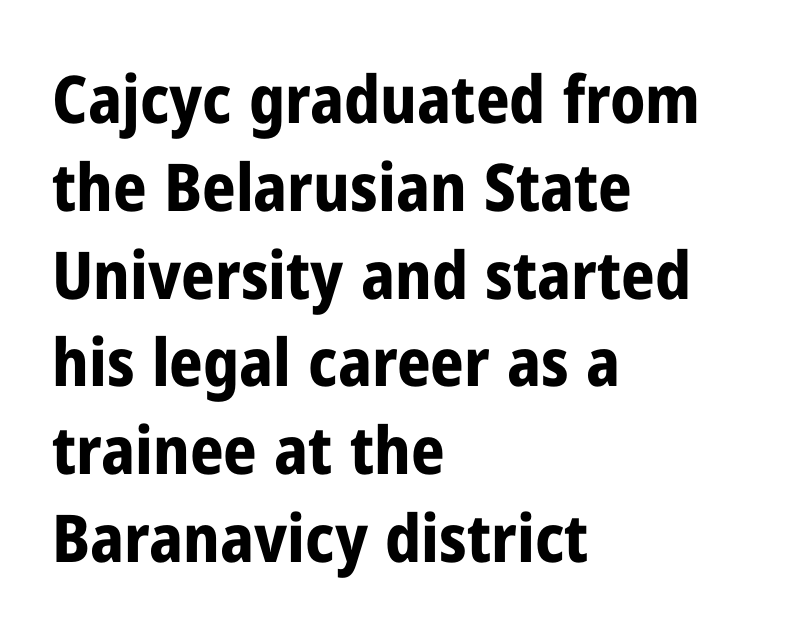
Check the space under the baseline: it is left empty. The typography opts for an upright posture over an oblique one. Leading matches the norm, producing a regular column. The rag falls on the right side of this text block. Plenty of ink on the page — the face is bold. The type family on display is of the sans-serif kind.
